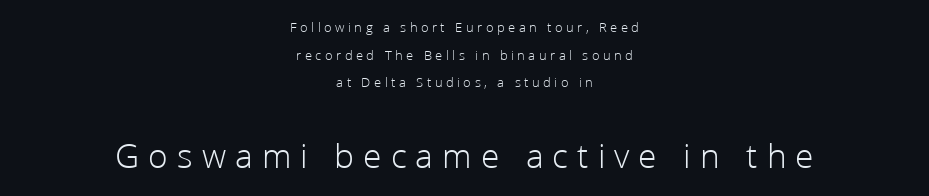
Q: Is the text bold? A: No.
Q: Is the text italic (slanted)? A: No, it is upright.
Q: Is the typeface a serif or a sans-serif typeface? A: Sans-serif.
Q: Is the text underlined? A: No.
Q: How is the paragraph aligned? A: Centered.
Q: Is the spacing between letters normal or unusually wide? A: Unusually wide.
Q: Is the spacing between lines tight, normal or loose? A: Loose.
Q: Which block of text is set in a larger size, the first (top) or the second (bottom)? A: The second (bottom) one.
Q: Width (condensed, normal, or wide)? A: Normal.
Q: Stroke contrast? A: Low.
Q: x-height? A: Medium.
Q: Monospaced? A: No.
